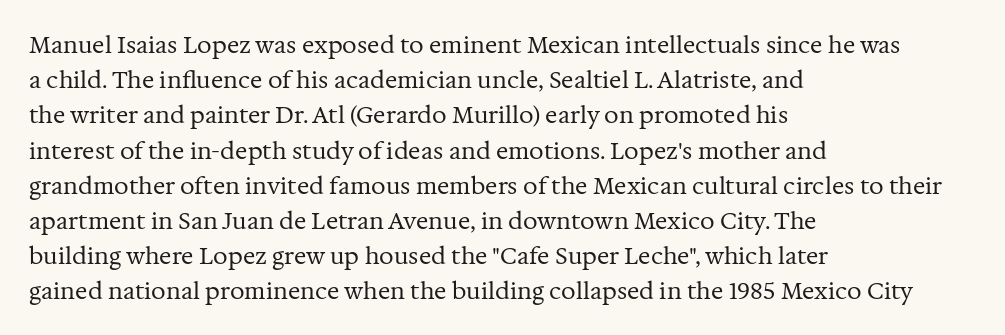
The image shows 23 px text type, upright; set left-aligned, normal line spacing (1.53x), normal letter spacing, not underlined.
